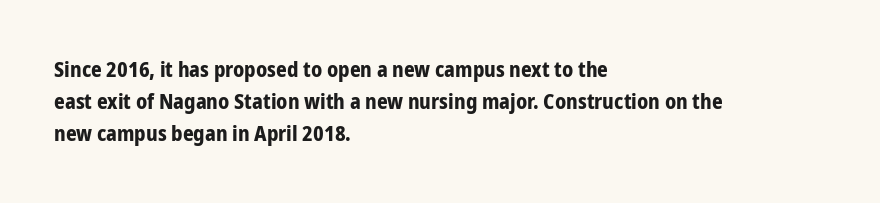
The image shows 21 px bold type, upright; set left-aligned, normal line spacing (1.53x), normal letter spacing, not underlined.
